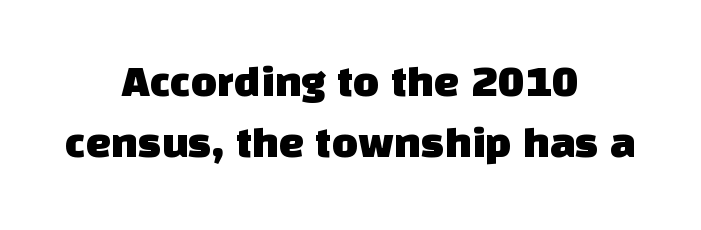
The image shows 45 px sans-serif type; set centered, normal line spacing (1.36x), normal letter spacing, not underlined; low stroke contrast and a large x-height.
